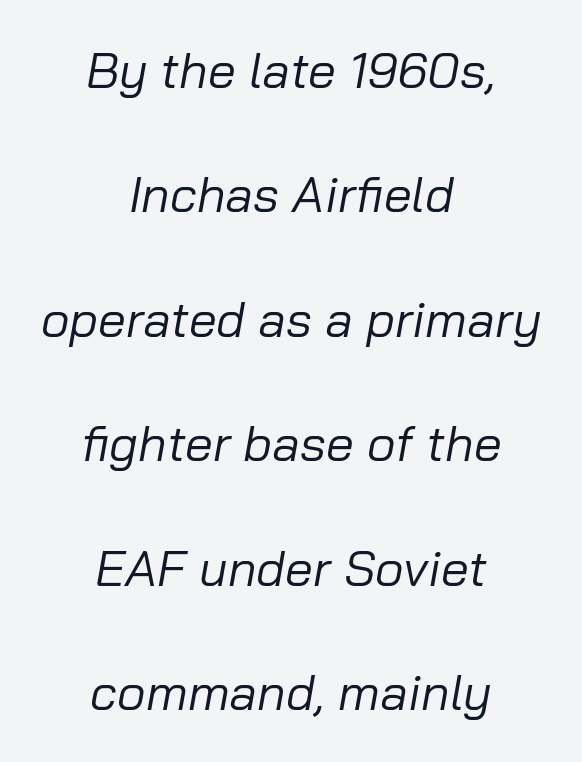
{"italic": "yes", "lean": "right", "slant_degrees": 10, "bold": "no", "weight": "regular", "width": "normal", "stroke_contrast": "low", "x_height": "medium", "monospaced": "no", "underline": "no", "align": "center", "line_spacing": "loose", "line_spacing_ratio": 2.49, "letter_spacing": "normal", "letter_spacing_em": 0.0, "glyph_px": 50}
